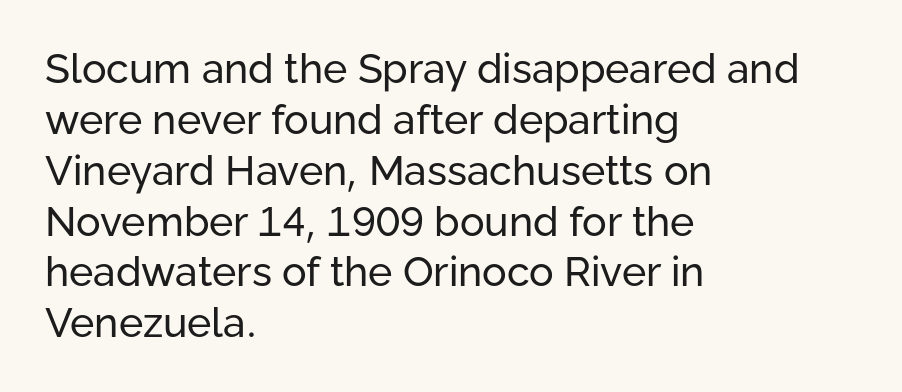
The image shows 41 px regular-weight sans-serif type, upright; set left-aligned, line spacing 1.24x, normal letter spacing, not underlined; low stroke contrast and a medium x-height.
